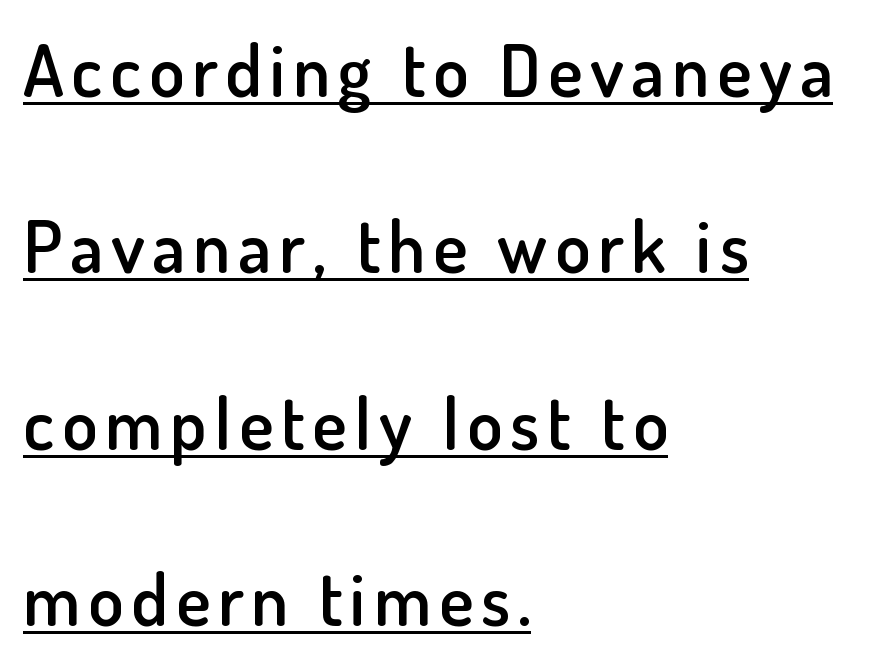
{"serif": "no", "italic": "no", "bold": "semi", "weight": "semibold", "width": "normal", "stroke_contrast": "low", "x_height": "small", "monospaced": "no", "underline": "yes", "align": "left", "line_spacing": "loose", "line_spacing_ratio": 2.45, "glyph_px": 72}
